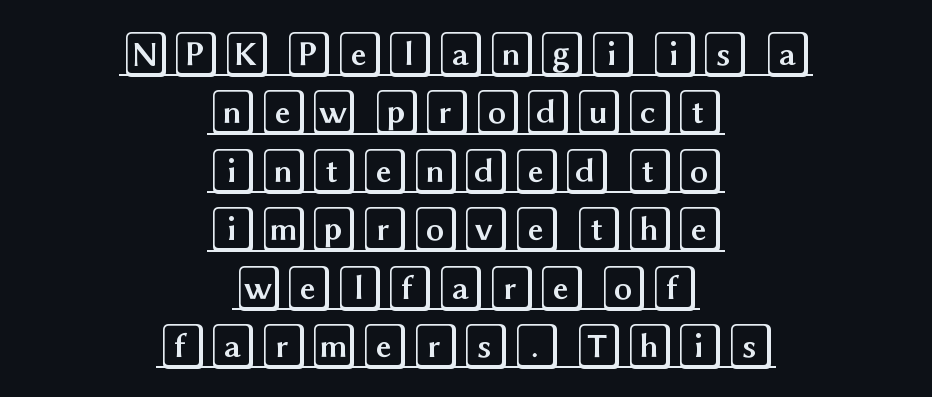
{"italic": "no", "width": "wide", "x_height": "large", "underline": "yes", "align": "center", "line_spacing": "normal", "line_spacing_ratio": 1.27, "letter_spacing": "normal", "letter_spacing_em": 0.0, "glyph_px": 46}
